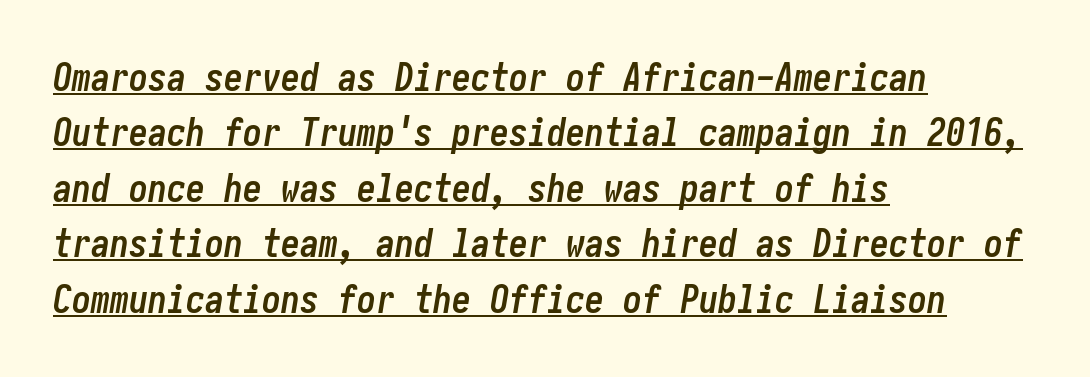
The image shows 38 px semibold, condensed type, italic (leaning right); set left-aligned, normal line spacing (1.46x), normal letter spacing, underlined; low stroke contrast and a medium x-height.
